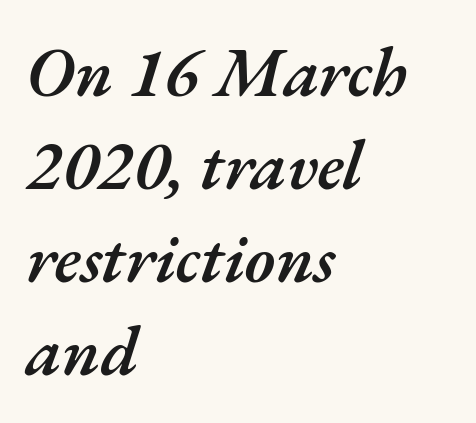
The image shows 69 px semibold type, italic (leaning right); set left-aligned, normal line spacing (1.35x), normal letter spacing, not underlined; medium stroke contrast and a small x-height.
